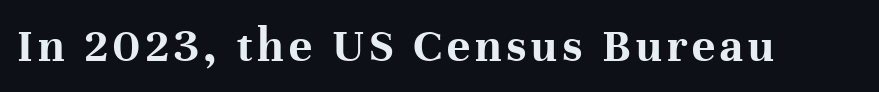
Q: Is the text bold? A: Yes.
Q: Is the text italic (slanted)? A: No, it is upright.
Q: Is the typeface a serif or a sans-serif typeface? A: Serif.
Q: Is the text underlined? A: No.
Q: Width (condensed, normal, or wide)? A: Normal.
Q: Stroke contrast? A: High.
Q: x-height? A: Medium.
Q: Monospaced? A: No.
